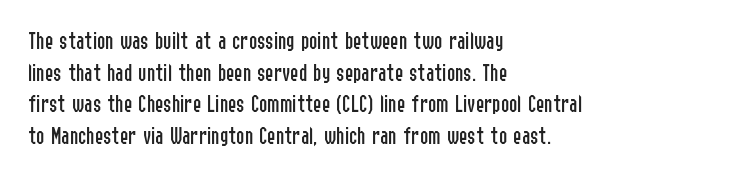
The characters are drawn with everyday or finer stroke widths. The string is rendered with underlining switched off. Leading matches the norm, producing a regular column. This sample uses plain, unmodified letter spacing.
